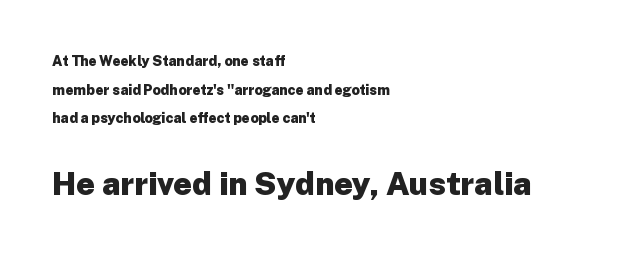
The image shows 32 px heavy sans-serif type, upright; set left-aligned, loose line spacing (2.05x), normal letter spacing, not underlined; the second (bottom) block is 2.29x larger; low stroke contrast and a medium x-height.
